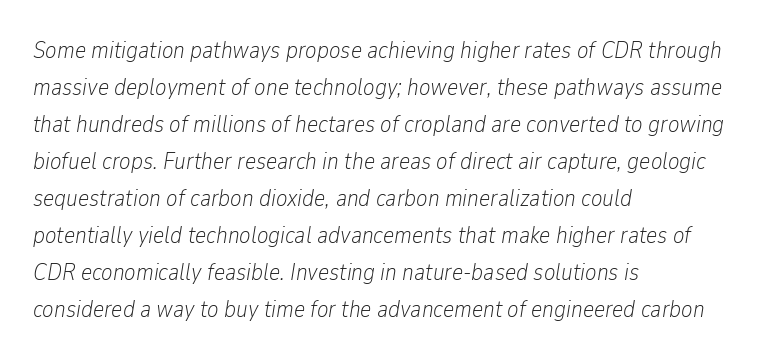
In CSS terms this would be text-align: left. This sample keeps an unexceptional amount of space between lines. The tracking reads as untouched default to a designer's eye. Vertical stems look standard width or narrower in stroke.
